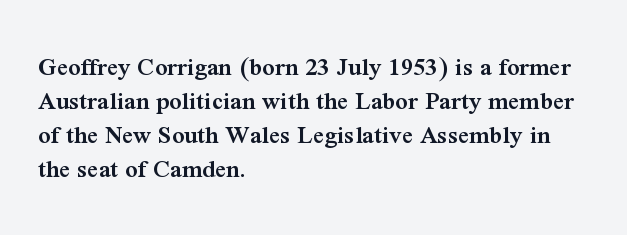
Q: Is the text bold? A: Semi-bold.
Q: Is the text italic (slanted)? A: No, it is upright.
Q: Is the text underlined? A: No.
Q: How is the paragraph aligned? A: Left-aligned.
Q: Is the spacing between letters normal or unusually wide? A: Normal.
Q: Is the spacing between lines tight, normal or loose? A: Normal.
